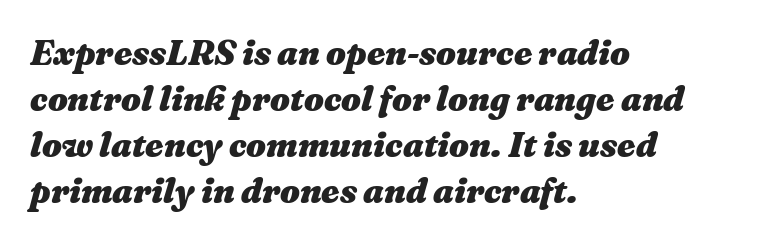
{"italic": "yes", "lean": "right", "slant_degrees": 16, "bold": "yes", "weight": "heavy", "width": "normal", "stroke_contrast": "medium", "x_height": "medium", "monospaced": "no", "underline": "no", "align": "left", "line_spacing": "normal", "line_spacing_ratio": 1.31, "letter_spacing": "normal", "letter_spacing_em": 0.0, "glyph_px": 35}
